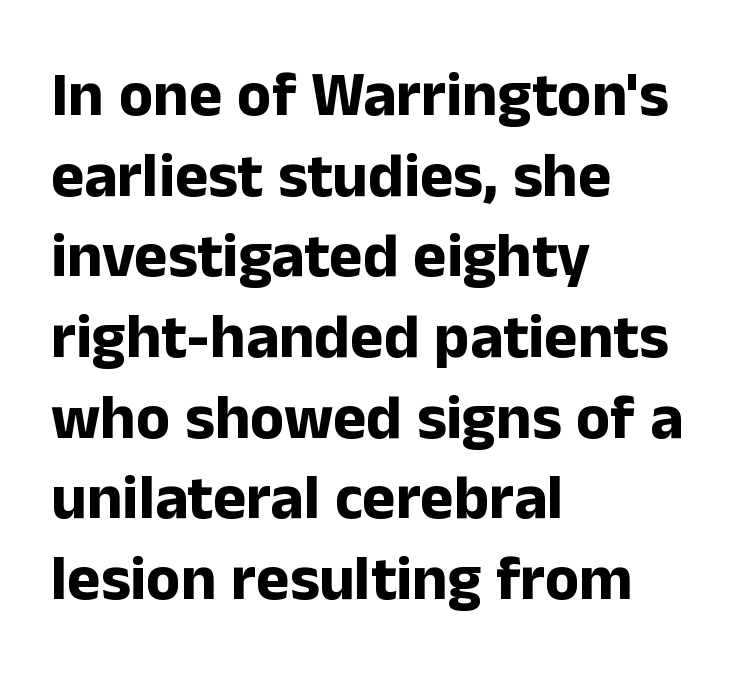
{"serif": "no", "italic": "no", "bold": "yes", "weight": "bold", "width": "normal", "stroke_contrast": "low", "x_height": "medium", "monospaced": "no", "underline": "no", "align": "left", "line_spacing": "normal", "line_spacing_ratio": 1.28, "letter_spacing": "normal", "letter_spacing_em": 0.0, "glyph_px": 63}
